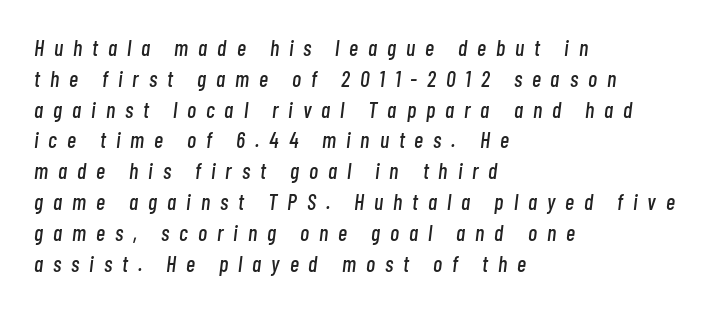
{"italic": "yes", "lean": "right", "slant_degrees": 7, "underline": "no", "align": "left", "line_spacing": "normal", "line_spacing_ratio": 1.4, "letter_spacing": "wide", "letter_spacing_em": 0.45, "glyph_px": 22}
